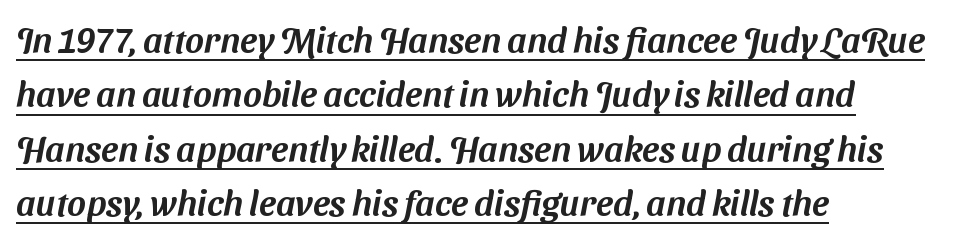
The type is set solid horizontally, with unmodified tracking. The rendering shows plain stroke endings on the letterforms — a sans-serif design. Reading down the block, your eye returns to a fixed left position each line. Notice how descenders clear the ascenders below comfortably — that's standard leading. Emphasis is given by a line drawn under the lettering. Looks like regular typesetting: each glyph gets only the width it needs.
